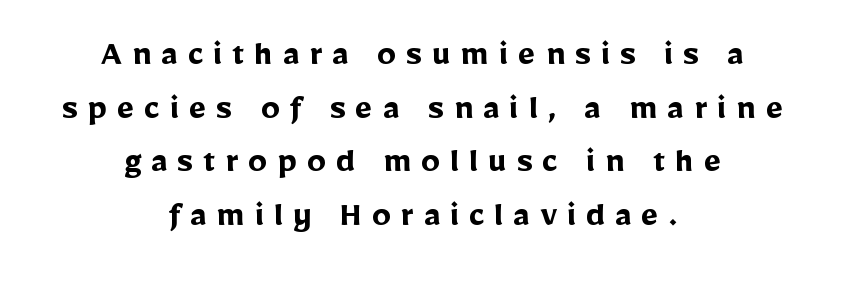
{"serif": "no", "italic": "no", "bold": "yes", "weight": "semibold", "width": "normal", "stroke_contrast": "low", "x_height": "medium", "monospaced": "no", "underline": "no", "align": "center", "line_spacing": "normal", "line_spacing_ratio": 1.41, "letter_spacing": "wide", "letter_spacing_em": 0.26, "glyph_px": 38}
